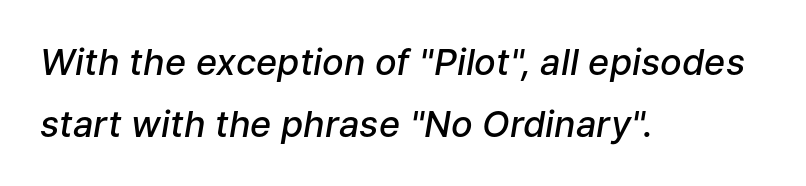
{"italic": "yes", "lean": "right", "slant_degrees": 9, "bold": "semi", "weight": "semibold", "width": "normal", "stroke_contrast": "low", "x_height": "medium", "monospaced": "no", "underline": "no", "align": "left", "line_spacing_ratio": 1.72, "letter_spacing": "normal", "letter_spacing_em": 0.0, "glyph_px": 36}
